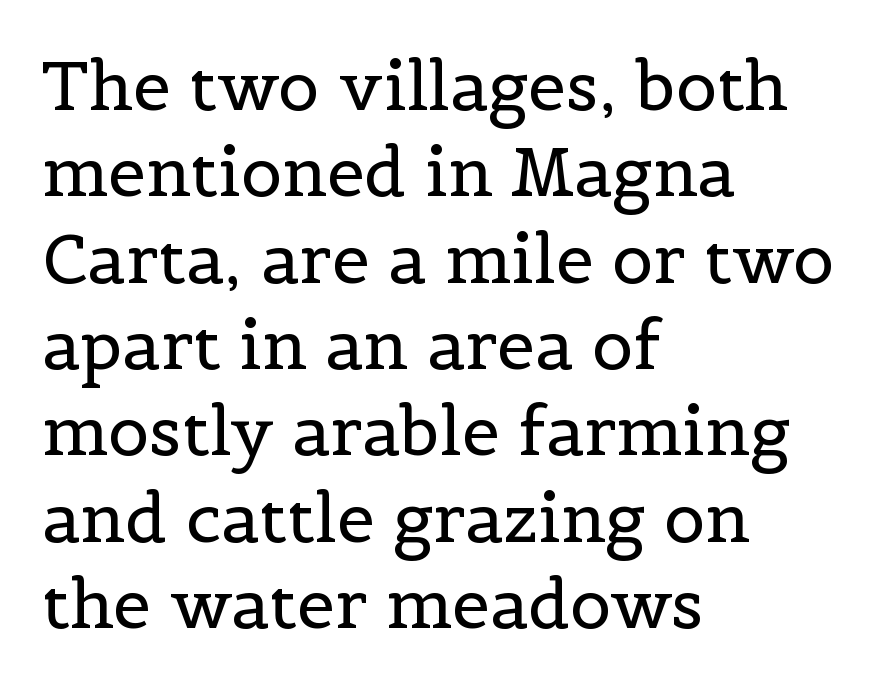
The image shows 68 px regular-weight serif type, upright; set left-aligned, normal line spacing (1.27x), normal letter spacing, not underlined; a medium x-height.
